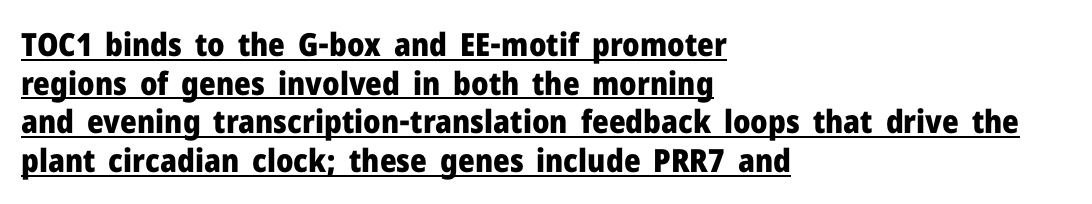
Q: Is the text bold? A: Yes.
Q: Is the text italic (slanted)? A: No, it is upright.
Q: Is the typeface a serif or a sans-serif typeface? A: Sans-serif.
Q: Is the text underlined? A: Yes.
Q: How is the paragraph aligned? A: Left-aligned.
Q: Is the spacing between letters normal or unusually wide? A: Normal.
Q: Width (condensed, normal, or wide)? A: Normal.
Q: Stroke contrast? A: Low.
Q: x-height? A: Medium.
Q: Monospaced? A: No.
